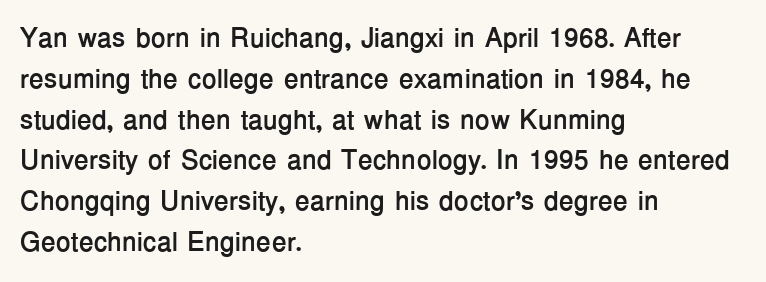
{"italic": "no", "bold": "yes", "underline": "no", "align": "left", "line_spacing": "normal", "line_spacing_ratio": 1.51, "letter_spacing": "normal", "letter_spacing_em": 0.0, "glyph_px": 27}
